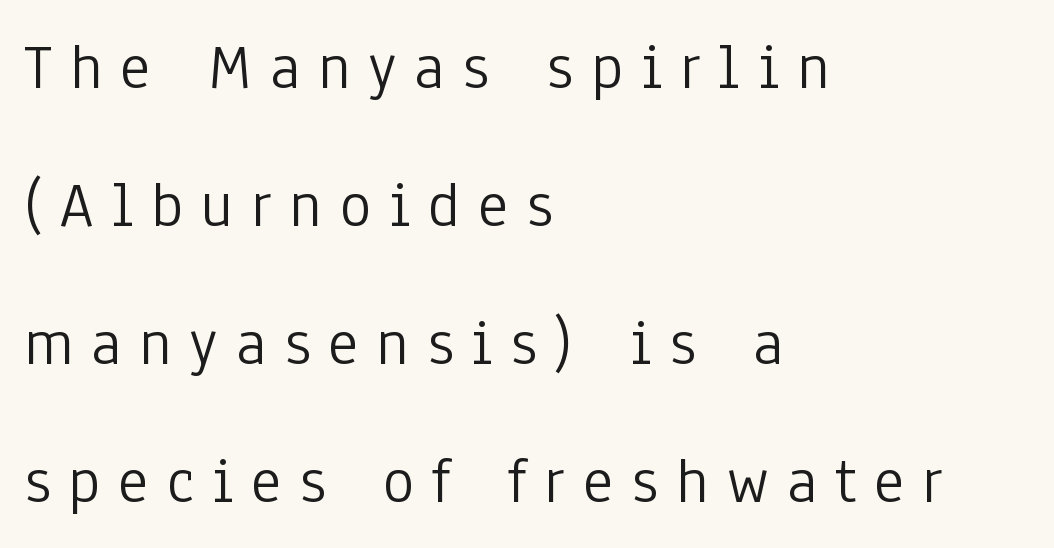
The image shows 66 px light, condensed sans-serif type, upright; set left-aligned, loose line spacing (2.09x), unusually wide letter spacing (+0.27 em), not underlined; low stroke contrast and a medium x-height.
